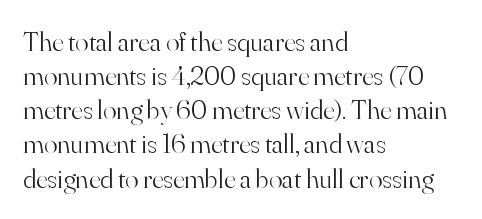
{"serif": "yes", "italic": "no", "bold": "no", "weight": "light", "width": "normal", "stroke_contrast": "high", "x_height": "small", "monospaced": "no", "underline": "no", "align": "left", "line_spacing_ratio": 1.22, "letter_spacing": "normal", "letter_spacing_em": 0.0, "glyph_px": 28}
